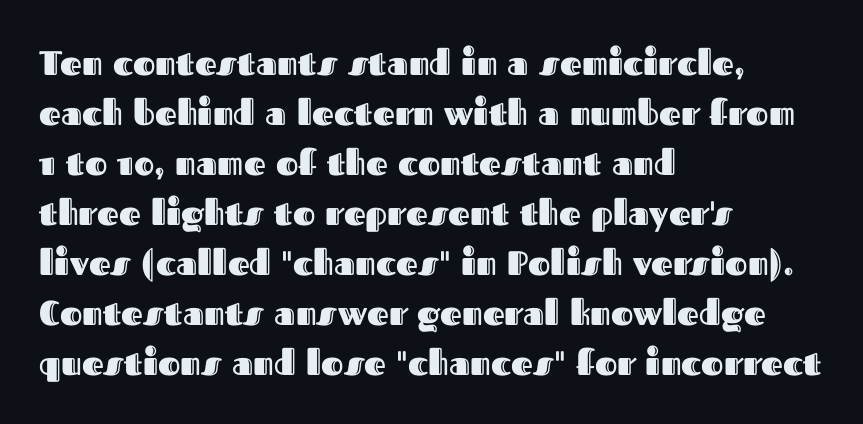
{"italic": "no", "width": "normal", "x_height": "medium", "monospaced": "no", "underline": "no", "align": "left", "line_spacing": "normal", "line_spacing_ratio": 1.47, "letter_spacing": "normal", "letter_spacing_em": 0.0, "glyph_px": 34}
